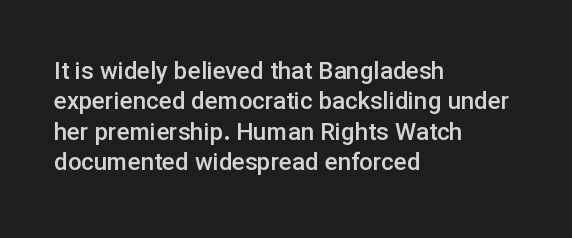
The paragraph shown leans on its left margin. A bit beefed up — I'd call it semibold rather than bold. The area under the type is left untouched. The horizontal fit of the characters is conventional and even. Students, observe: this is what conventionally led text looks like.
